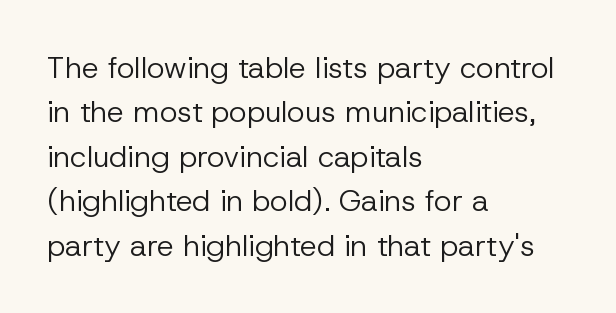
{"serif": "no", "italic": "no", "bold": "no", "weight": "regular", "width": "normal", "stroke_contrast": "low", "x_height": "medium", "monospaced": "no", "underline": "no", "align": "left", "line_spacing": "normal", "line_spacing_ratio": 1.48, "letter_spacing": "normal", "letter_spacing_em": 0.0, "glyph_px": 30}
